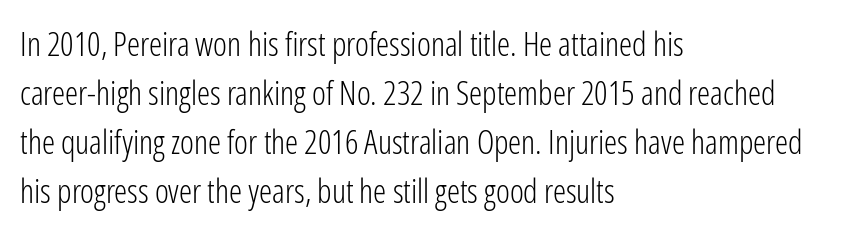
The image shows 33 px light, condensed sans-serif type, upright; set left-aligned, normal line spacing (1.48x), normal letter spacing, not underlined; low stroke contrast and a medium x-height.
